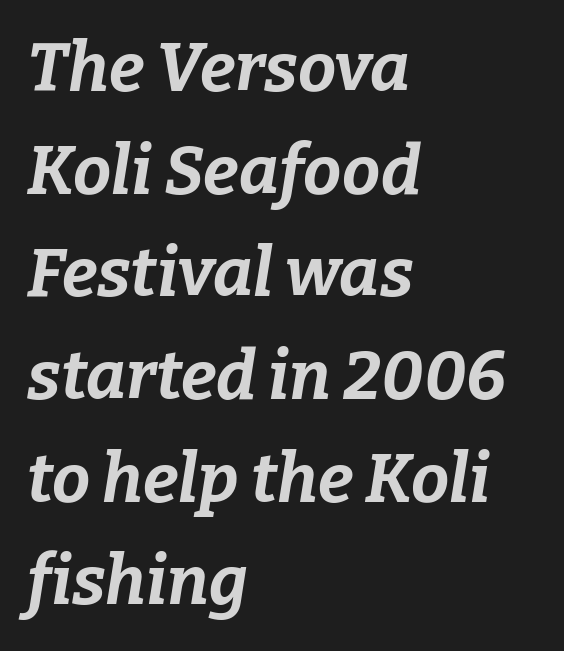
The specimen omits any rule beneath the text block's lines. Proportional: the letters do not fall into vertical columns. The lines in this sample share a left origin and differ only in where they stop. The glyphs look as if they've been sheared to an angle. Students, this is bold: see how much ink each stroke carries. Tracking here is standard; glyphs follow each other at the usual distance.
